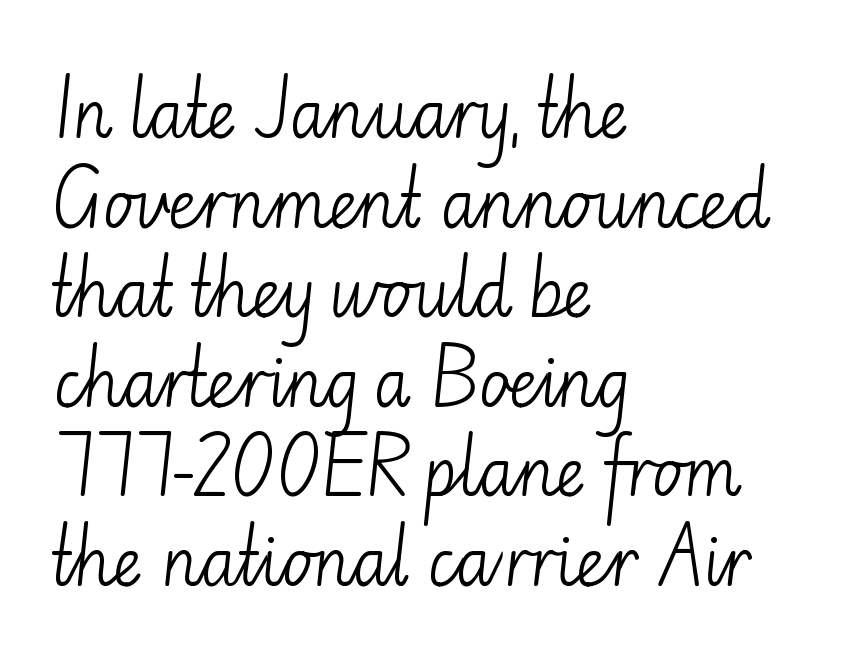
{"serif": "no", "bold": "no", "weight": "light", "width": "normal", "stroke_contrast": "low", "x_height": "small", "monospaced": "no", "underline": "no", "align": "left", "line_spacing": "normal", "line_spacing_ratio": 1.4, "letter_spacing": "normal", "letter_spacing_em": 0.0, "glyph_px": 64}
